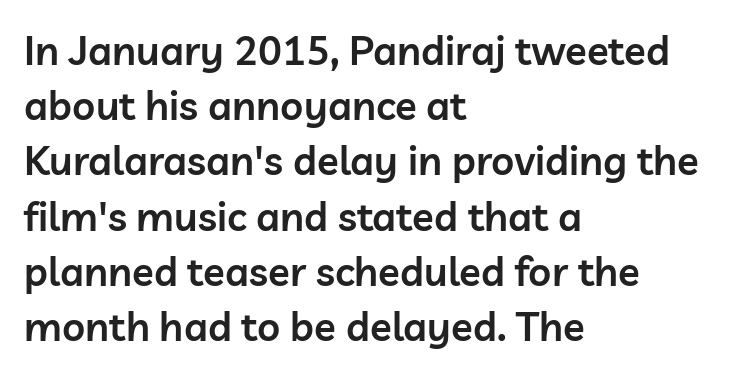
{"serif": "no", "italic": "no", "bold": "semi", "weight": "semibold", "width": "normal", "stroke_contrast": "low", "x_height": "medium", "monospaced": "no", "underline": "no", "align": "left", "line_spacing": "normal", "line_spacing_ratio": 1.38, "letter_spacing": "normal", "letter_spacing_em": 0.0, "glyph_px": 40}
